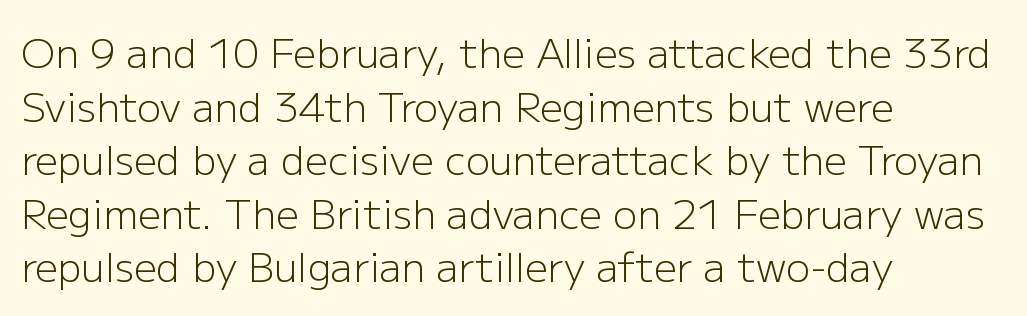
The image shows 40 px light sans-serif type, upright; set left-aligned, normal line spacing (1.34x), normal letter spacing, not underlined; low stroke contrast and a medium x-height.
